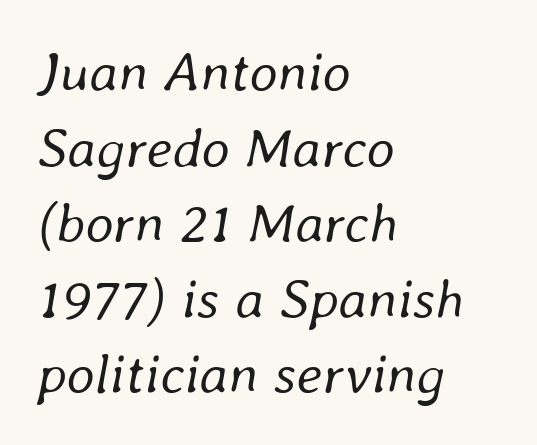
{"italic": "yes", "lean": "right", "slant_degrees": 8, "bold": "no", "weight": "regular", "width": "normal", "stroke_contrast": "low", "x_height": "medium", "monospaced": "no", "underline": "no", "align": "left", "line_spacing": "normal", "line_spacing_ratio": 1.35, "letter_spacing": "normal", "letter_spacing_em": 0.0, "glyph_px": 56}
